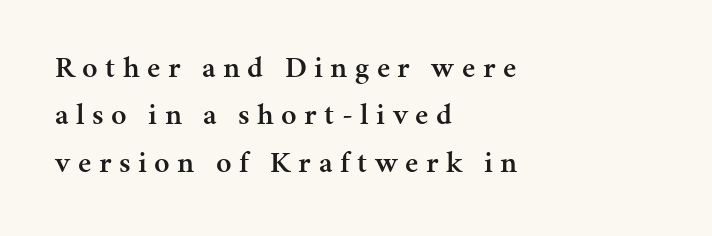
Layout note: lines flush left. Quick note: interline space is typical. Typographically, this falls in the serif category. The zone under the glyphs is completely vacant. Compared with typical body copy, the letter spacing here is much looser. Do the characters align in a grid? No, the font is proportional.
